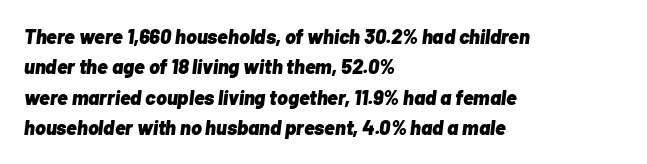
Q: Is the text bold? A: Yes.
Q: Is the text italic (slanted)? A: Yes, it leans right by about 7 degrees.
Q: Is the text underlined? A: No.
Q: How is the paragraph aligned? A: Left-aligned.
Q: Is the spacing between letters normal or unusually wide? A: Normal.
Q: Is the spacing between lines tight, normal or loose? A: Normal.
